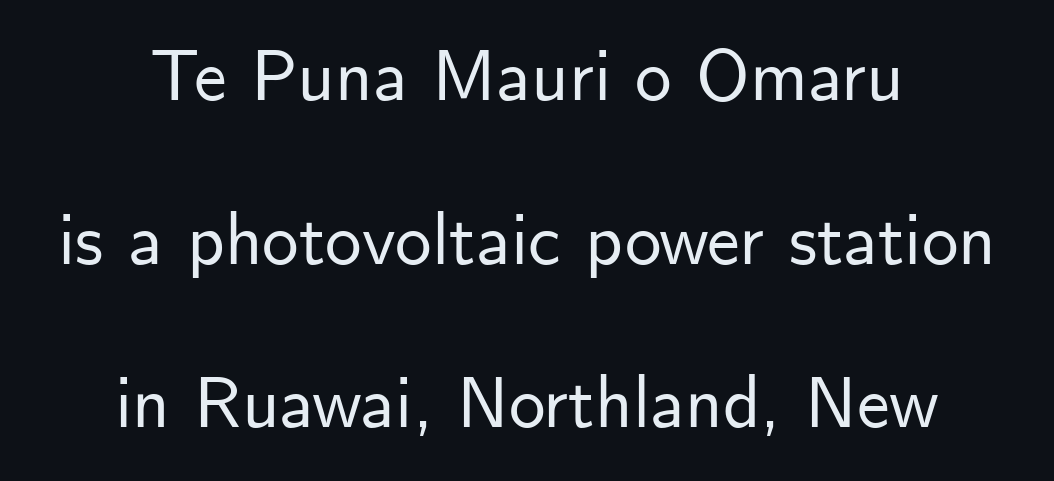
Q: Is the text italic (slanted)? A: No, it is upright.
Q: Is the typeface a serif or a sans-serif typeface? A: Sans-serif.
Q: Is the text underlined? A: No.
Q: How is the paragraph aligned? A: Centered.
Q: Is the spacing between letters normal or unusually wide? A: Normal.
Q: Is the spacing between lines tight, normal or loose? A: Loose.
Q: Width (condensed, normal, or wide)? A: Normal.
Q: Stroke contrast? A: Low.
Q: x-height? A: Small.
Q: Monospaced? A: No.
